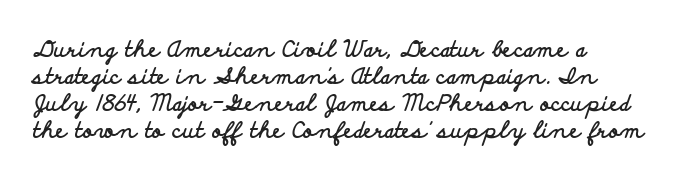
{"bold": "yes", "underline": "no", "line_spacing_ratio": 1.22, "letter_spacing": "normal", "letter_spacing_em": 0.0, "glyph_px": 22}
